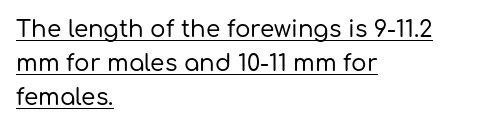
Q: Is the text italic (slanted)? A: No, it is upright.
Q: Is the text underlined? A: Yes.
Q: How is the paragraph aligned? A: Left-aligned.
Q: Is the spacing between letters normal or unusually wide? A: Normal.
Q: Is the spacing between lines tight, normal or loose? A: Normal.
